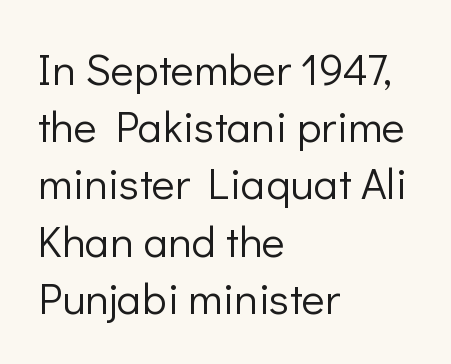
{"serif": "no", "italic": "no", "bold": "no", "weight": "light", "width": "normal", "stroke_contrast": "low", "x_height": "medium", "monospaced": "no", "underline": "no", "align": "left", "line_spacing": "normal", "line_spacing_ratio": 1.3, "letter_spacing": "normal", "letter_spacing_em": 0.0, "glyph_px": 44}
